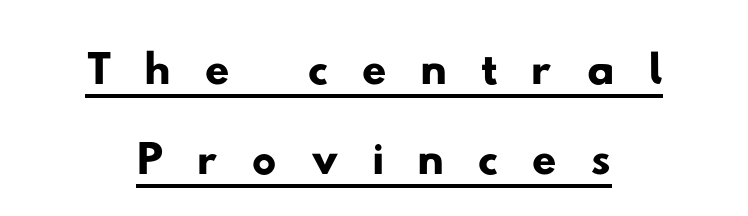
{"serif": "no", "width": "wide", "stroke_contrast": "low", "x_height": "small", "monospaced": "no", "underline": "yes", "align": "center", "line_spacing": "normal", "line_spacing_ratio": 1.3, "letter_spacing": "wide", "letter_spacing_em": 0.47, "glyph_px": 69}
